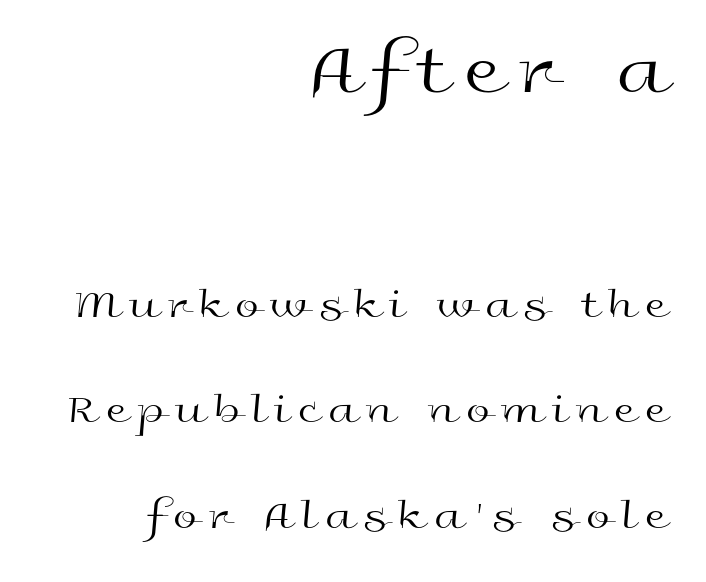
The image shows 76 px regular-weight, wide sans-serif type, upright; set right-aligned, loose line spacing (2.45x), unusually wide letter spacing (+0.23 em), not underlined; the first (top) block is 1.77x larger; a medium x-height.
